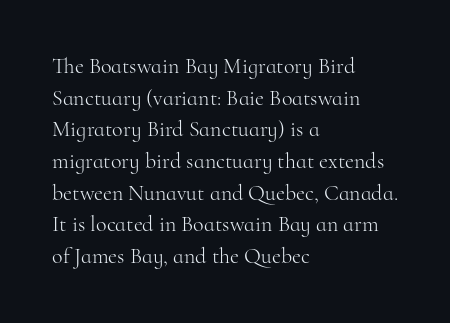
Ordinary non-slanted type is in use. Whoever set this chose a conventional vertical rhythm. Nothing unusual about the tracking: characters are spaced as the font intends. Every row of glyphs begins at an identical x-position on the left.
